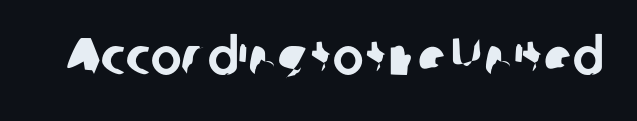
The image shows 52 px sans-serif type; set normal letter spacing, not underlined; low stroke contrast and a medium x-height.
